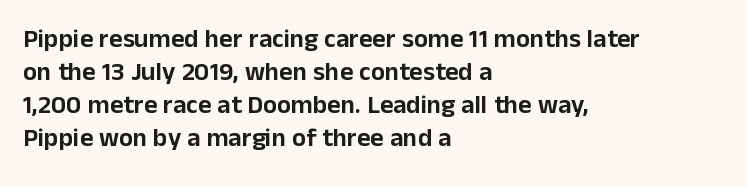
Q: Is the text italic (slanted)? A: No, it is upright.
Q: Is the text underlined? A: No.
Q: How is the paragraph aligned? A: Left-aligned.
Q: Is the spacing between letters normal or unusually wide? A: Normal.
Q: Is the spacing between lines tight, normal or loose? A: Normal.
